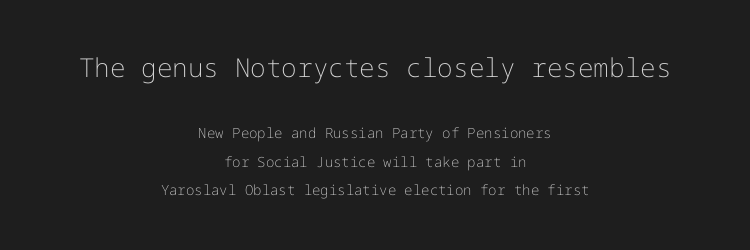
Q: Is the text bold? A: No.
Q: Is the text italic (slanted)? A: No, it is upright.
Q: Is the text underlined? A: No.
Q: How is the paragraph aligned? A: Centered.
Q: Is the spacing between letters normal or unusually wide? A: Normal.
Q: Is the spacing between lines tight, normal or loose? A: Loose.
Q: Which block of text is set in a larger size, the first (top) or the second (bottom)? A: The first (top) one.
